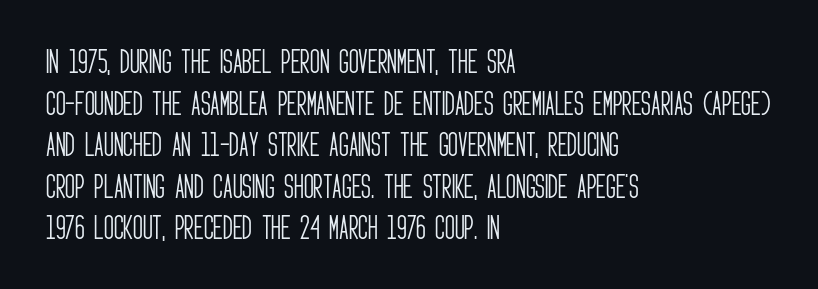
Q: Is the text bold? A: No.
Q: Is the text italic (slanted)? A: No, it is upright.
Q: Is the text underlined? A: No.
Q: How is the paragraph aligned? A: Left-aligned.
Q: Is the spacing between letters normal or unusually wide? A: Normal.
Q: Is the spacing between lines tight, normal or loose? A: Normal.
